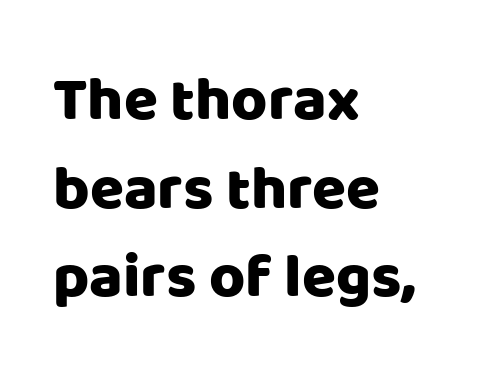
Left-aligned paragraph, ragged on the right. Vertically, the passage feels balanced, rows spaced as you'd expect. Spacing between characters is what you'd get straight out of the box. Serif or sans? Sans — the stroke terminals are bare.
